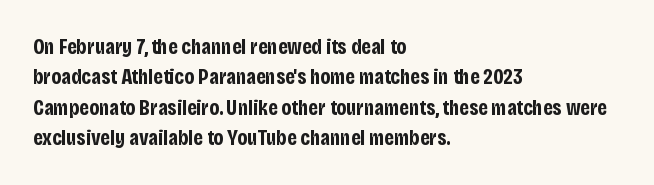
The image shows 22 px bold type, upright; set left-aligned, normal line spacing (1.38x), normal letter spacing, not underlined.
